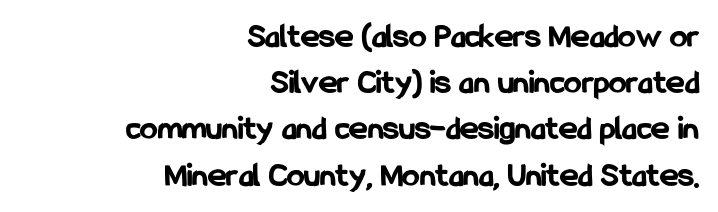
What kind of face is this? One without serifs — a sans. No word sits above an underline. Each line ends at the same right margin while the left side varies. Letter spacing: default.
